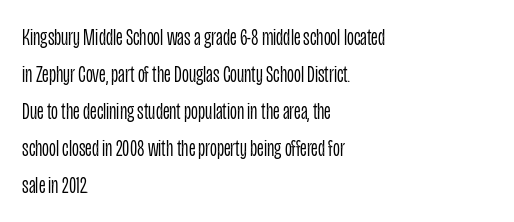
{"italic": "no", "bold": "no", "underline": "no", "align": "left", "line_spacing": "normal", "line_spacing_ratio": 1.54, "letter_spacing": "normal", "letter_spacing_em": 0.0, "glyph_px": 24}
